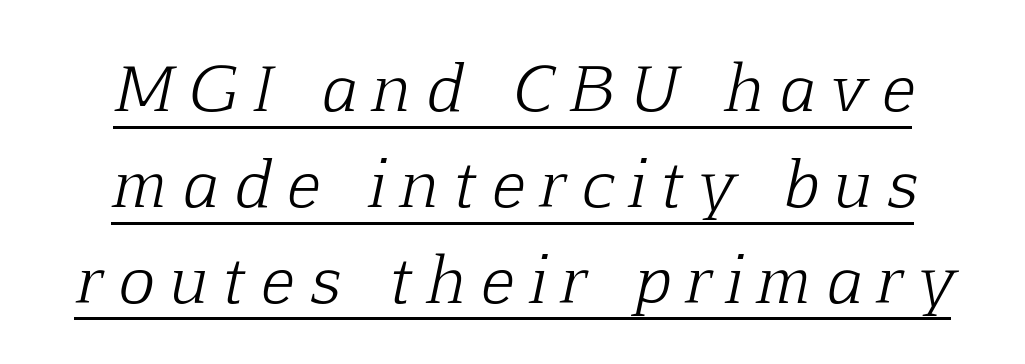
Like a heading marked for emphasis, these lines bear an underscore. Check where the strokes stop: tiny serifs finish them off. Tall strokes in this sample are angled rather than plumb. One glance says typical: line gaps are just what's usual. Bold? No — there's no thickening of the strokes.
